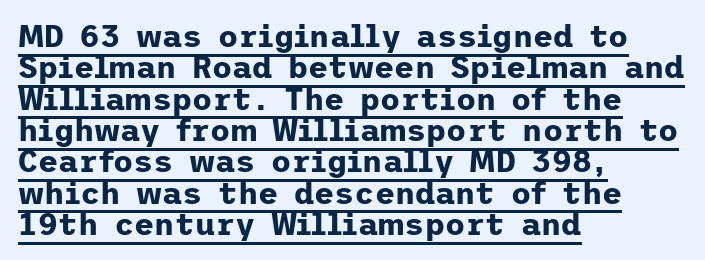
{"serif": "no", "italic": "no", "bold": "yes", "weight": "bold", "width": "normal", "stroke_contrast": "low", "x_height": "medium", "underline": "yes", "align": "left", "line_spacing": "tight", "line_spacing_ratio": 1.01, "letter_spacing": "normal", "letter_spacing_em": 0.0, "glyph_px": 31}
